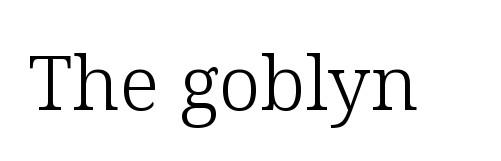
The image shows 76 px light serif type, upright; set normal letter spacing, not underlined; low stroke contrast and a medium x-height.
